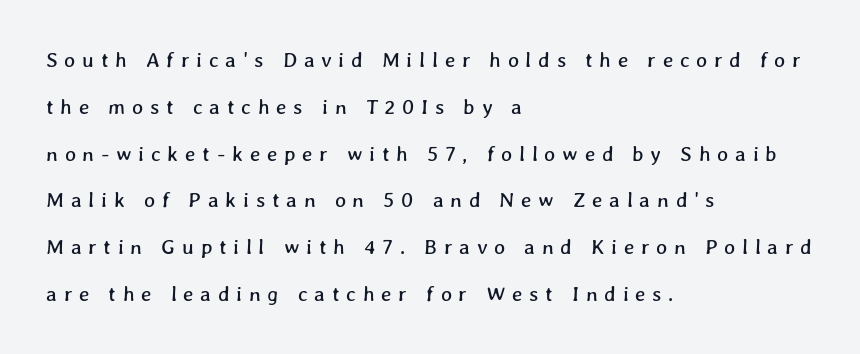
Q: Is the text underlined? A: No.
Q: How is the paragraph aligned? A: Left-aligned.
Q: Is the spacing between letters normal or unusually wide? A: Unusually wide.
Q: Is the spacing between lines tight, normal or loose? A: Loose.
